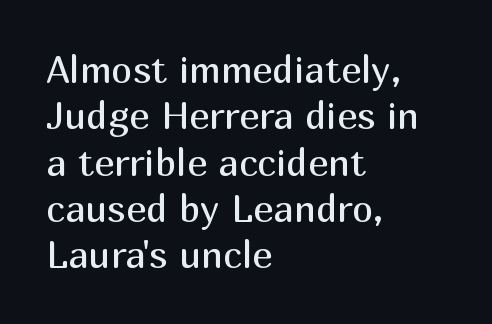
{"serif": "no", "italic": "no", "bold": "no", "weight": "regular", "width": "normal", "stroke_contrast": "medium", "x_height": "medium", "monospaced": "no", "underline": "no", "align": "left", "line_spacing_ratio": 1.22, "letter_spacing": "normal", "letter_spacing_em": 0.0, "glyph_px": 38}
